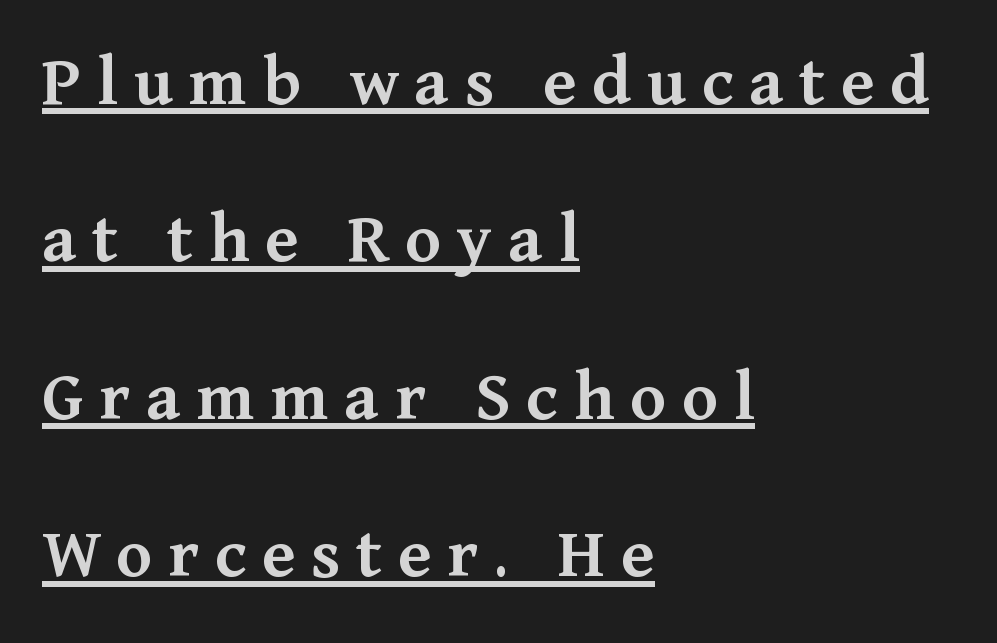
{"serif": "yes", "italic": "no", "bold": "semi", "weight": "semibold", "width": "normal", "stroke_contrast": "medium", "x_height": "medium", "monospaced": "no", "underline": "yes", "align": "left", "line_spacing": "loose", "line_spacing_ratio": 2.1, "letter_spacing": "wide", "letter_spacing_em": 0.21, "glyph_px": 75}
